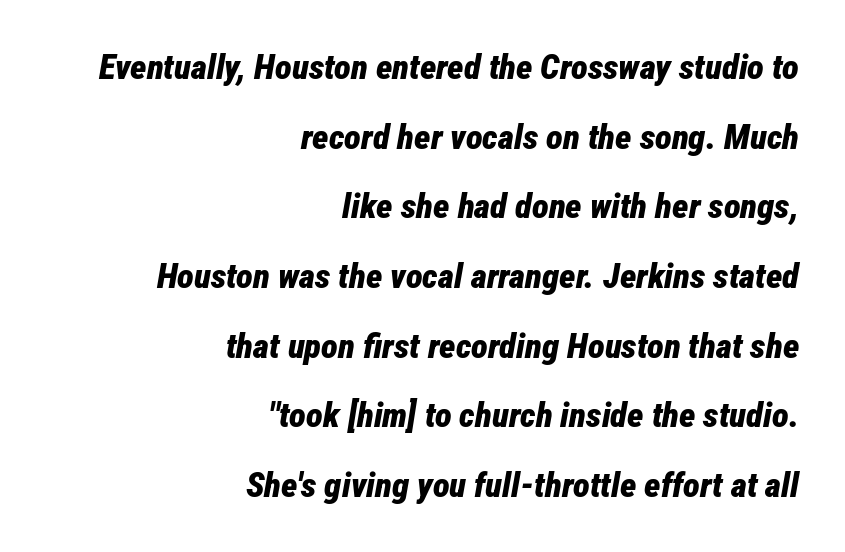
Q: Is the text bold? A: Yes.
Q: Is the text italic (slanted)? A: Yes, it leans right by about 12 degrees.
Q: Is the text underlined? A: No.
Q: How is the paragraph aligned? A: Right-aligned.
Q: Is the spacing between letters normal or unusually wide? A: Normal.
Q: Is the spacing between lines tight, normal or loose? A: Loose.
Q: Width (condensed, normal, or wide)? A: Condensed.
Q: Stroke contrast? A: Low.
Q: x-height? A: Medium.
Q: Monospaced? A: No.
